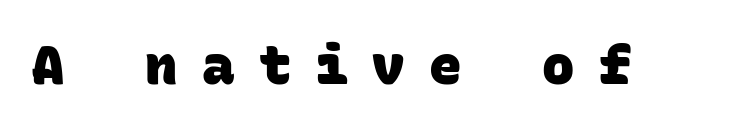
{"serif": "no", "bold": "yes", "weight": "heavy", "width": "normal", "stroke_contrast": "low", "x_height": "large", "monospaced": "yes", "underline": "no", "letter_spacing": "wide", "letter_spacing_em": 0.45, "glyph_px": 54}
